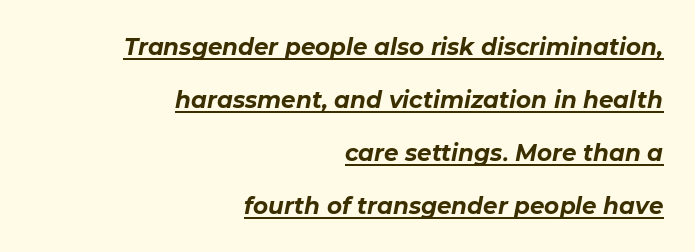
Successive baselines arrive slowly, with a big drop between each. These lines carry a lot of weight — the face is fully bold. Short note: letters normally spaced. Check the space under the baseline: a stroke is drawn there.
